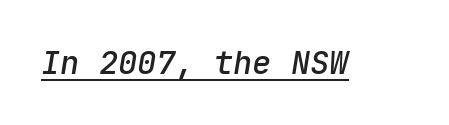
The image shows 32 px semibold type, italic (leaning right), monospaced; set normal letter spacing, underlined; low stroke contrast and a medium x-height.
